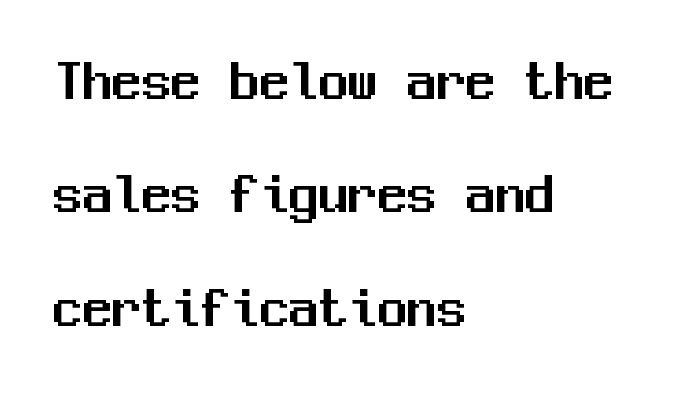
No word sits above an underline. Tracking here is standard; glyphs follow each other at the usual distance. The passage shown is typeset with a sans-serif family. Notice the wide empty band between every row — that's loose leading. Which margin do the lines hug? The left one — the right edge is uneven.
